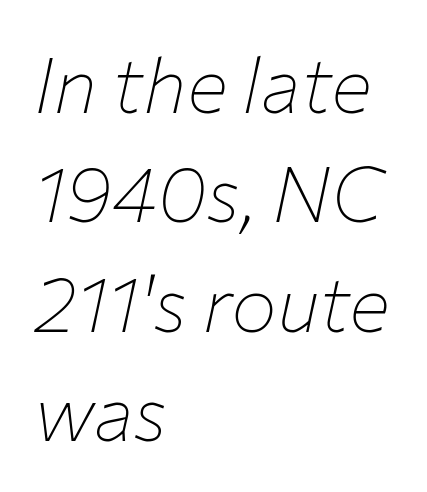
If you drew a ruler down the left edge, every line would touch it. Normally led — the rows are evenly, conventionally spaced. A typesetter would call this zero additional tracking. Spacing verdict: proportional, widths tailored to each character.
